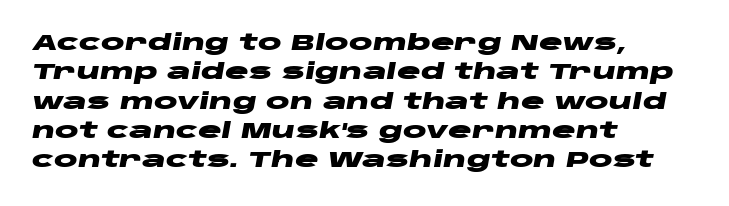
The image shows 22 px bold type, italic (leaning right); set left-aligned, normal line spacing (1.33x), normal letter spacing, not underlined.
